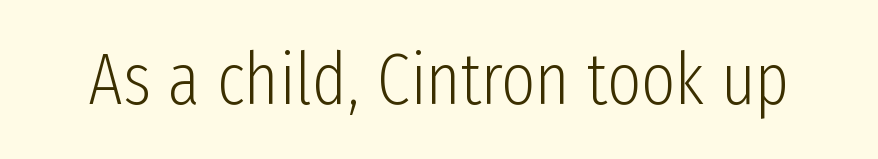
Q: Is the text bold? A: No.
Q: Is the text italic (slanted)? A: No, it is upright.
Q: Is the typeface a serif or a sans-serif typeface? A: Sans-serif.
Q: Is the text underlined? A: No.
Q: Is the spacing between letters normal or unusually wide? A: Normal.
Q: Width (condensed, normal, or wide)? A: Condensed.
Q: Stroke contrast? A: Low.
Q: x-height? A: Medium.
Q: Monospaced? A: No.
